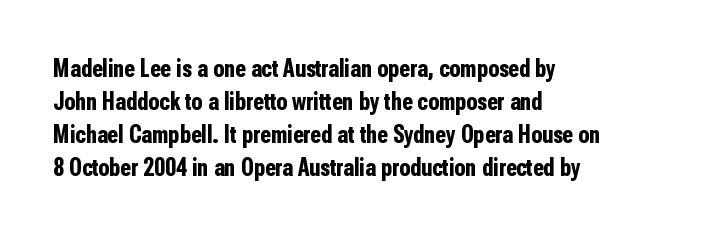
{"italic": "no", "bold": "yes", "underline": "no", "align": "left", "line_spacing": "normal", "line_spacing_ratio": 1.32, "letter_spacing": "normal", "letter_spacing_em": 0.0, "glyph_px": 25}
